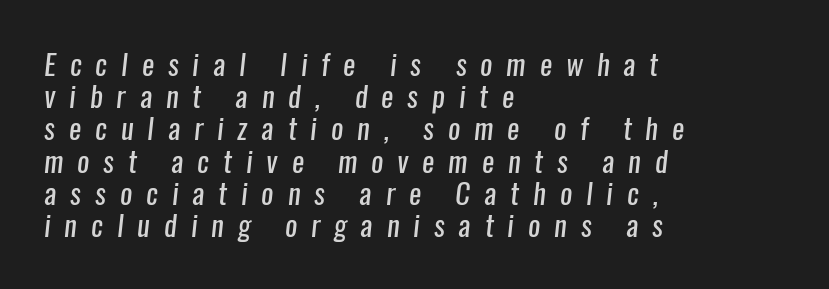
You could not count columns in this text — the font is proportionally spaced. This reads as an unemphasized weight, regular at the heaviest. Look at the tracking — it's clearly loosened, letters drifting apart. Classification — sans serif.
